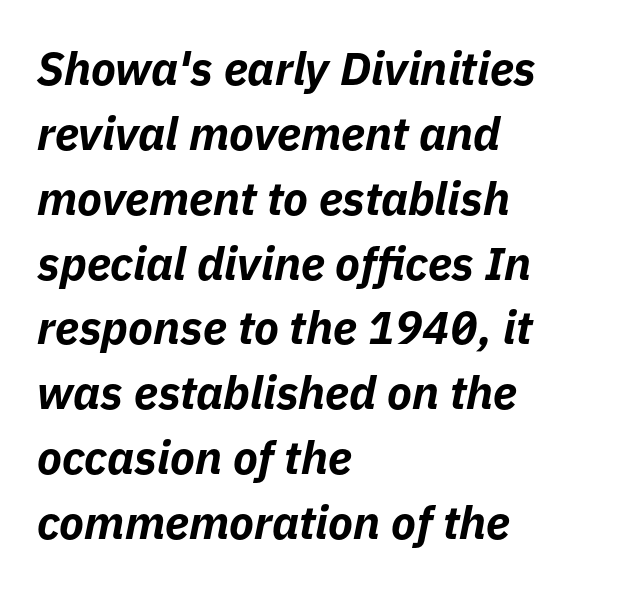
Q: Is the text bold? A: Yes.
Q: Is the text italic (slanted)? A: Yes, it leans right by about 11 degrees.
Q: Is the text underlined? A: No.
Q: How is the paragraph aligned? A: Left-aligned.
Q: Is the spacing between letters normal or unusually wide? A: Normal.
Q: Is the spacing between lines tight, normal or loose? A: Normal.
Q: Width (condensed, normal, or wide)? A: Normal.
Q: Stroke contrast? A: Low.
Q: x-height? A: Medium.
Q: Monospaced? A: No.
